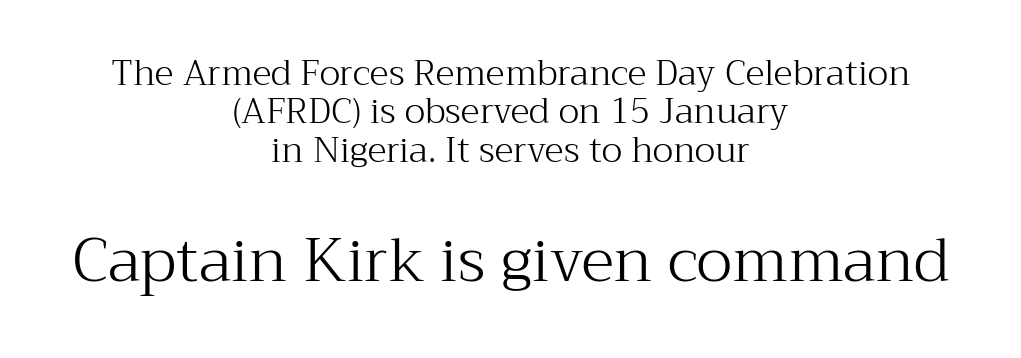
The image shows 61 px light serif type, upright; set centered, tight line spacing (1.1x), normal letter spacing, not underlined; the second (bottom) block is 1.74x larger; medium stroke contrast and a medium x-height.
